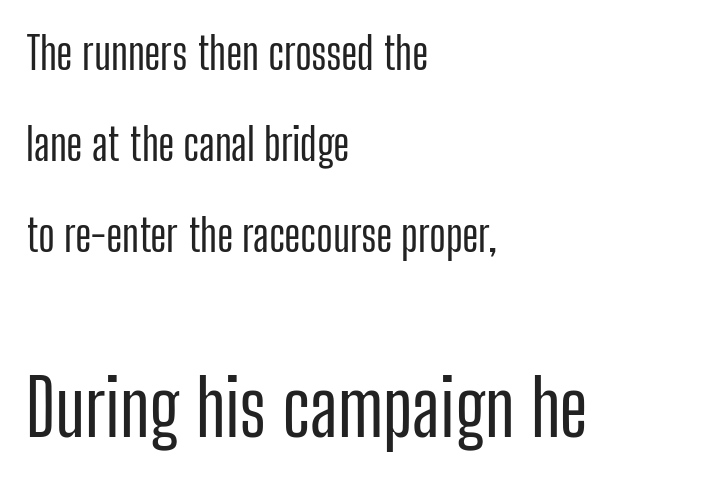
The image shows 77 px condensed sans-serif type, upright; set left-aligned, loose line spacing (2.07x), normal letter spacing, not underlined; the second (bottom) block is 1.75x larger; low stroke contrast and a medium x-height.
